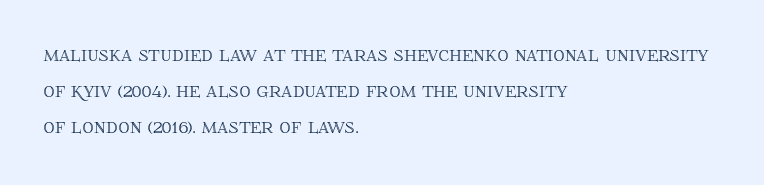
The image shows 23 px text type, upright; set left-aligned, normal line spacing (1.56x), normal letter spacing, not underlined.
